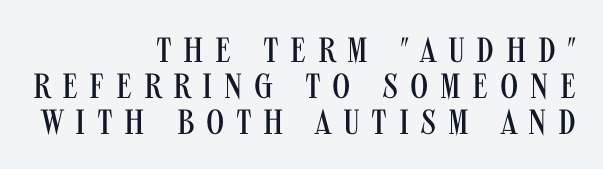
The image shows 35 px regular-weight, condensed sans-serif type, upright; set right-aligned, tight line spacing (1.03x), unusually wide letter spacing (+0.33 em), not underlined; medium stroke contrast and a large x-height.
